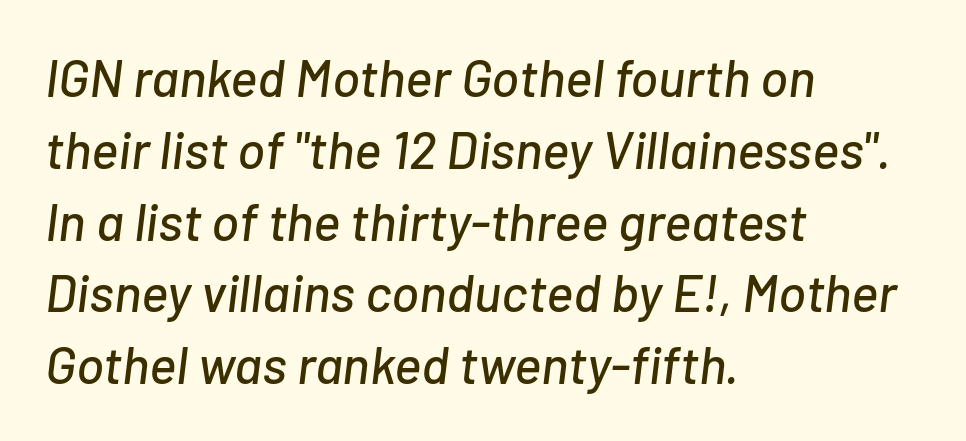
{"italic": "yes", "lean": "right", "slant_degrees": 7, "width": "normal", "stroke_contrast": "low", "x_height": "medium", "monospaced": "no", "underline": "no", "align": "left", "line_spacing": "normal", "line_spacing_ratio": 1.38, "letter_spacing": "normal", "letter_spacing_em": 0.0, "glyph_px": 52}
